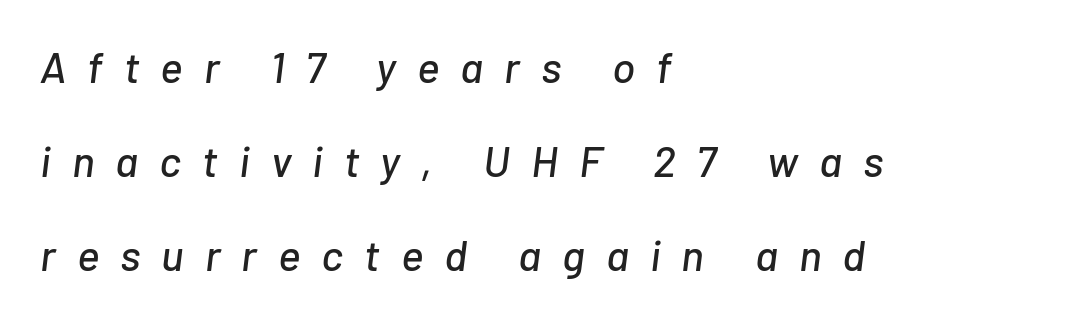
{"italic": "yes", "lean": "right", "slant_degrees": 7, "width": "normal", "stroke_contrast": "low", "x_height": "medium", "monospaced": "no", "underline": "no", "align": "left", "line_spacing": "loose", "line_spacing_ratio": 2.19, "letter_spacing": "wide", "letter_spacing_em": 0.49, "glyph_px": 43}
